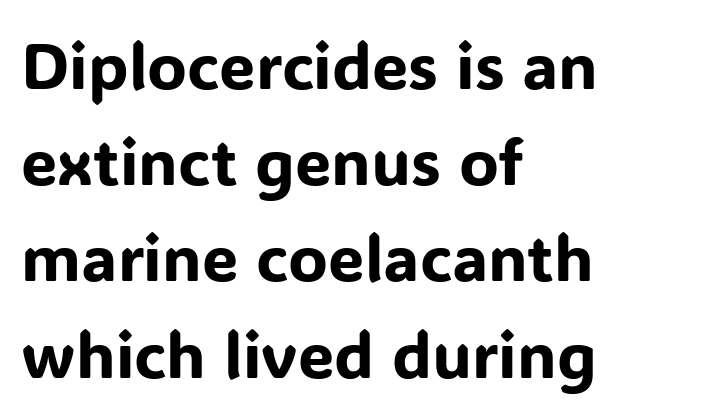
Q: Is the text italic (slanted)? A: No, it is upright.
Q: Is the typeface a serif or a sans-serif typeface? A: Sans-serif.
Q: Is the text underlined? A: No.
Q: How is the paragraph aligned? A: Left-aligned.
Q: Is the spacing between letters normal or unusually wide? A: Normal.
Q: Is the spacing between lines tight, normal or loose? A: Normal.
Q: Width (condensed, normal, or wide)? A: Normal.
Q: Stroke contrast? A: Low.
Q: x-height? A: Medium.
Q: Monospaced? A: No.
